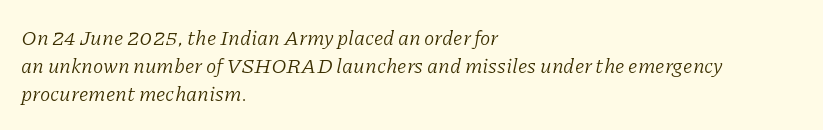
Q: Is the text bold? A: No.
Q: Is the text italic (slanted)? A: Yes, it leans right by about 11 degrees.
Q: Is the text underlined? A: No.
Q: How is the paragraph aligned? A: Left-aligned.
Q: Is the spacing between letters normal or unusually wide? A: Normal.
Q: Is the spacing between lines tight, normal or loose? A: Normal.
